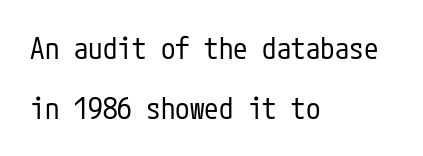
Q: Is the text bold? A: No.
Q: Is the text italic (slanted)? A: No, it is upright.
Q: Is the typeface a serif or a sans-serif typeface? A: Sans-serif.
Q: Is the text underlined? A: No.
Q: How is the paragraph aligned? A: Left-aligned.
Q: Is the spacing between letters normal or unusually wide? A: Normal.
Q: Is the spacing between lines tight, normal or loose? A: Loose.
Q: Width (condensed, normal, or wide)? A: Condensed.
Q: Stroke contrast? A: Low.
Q: x-height? A: Medium.
